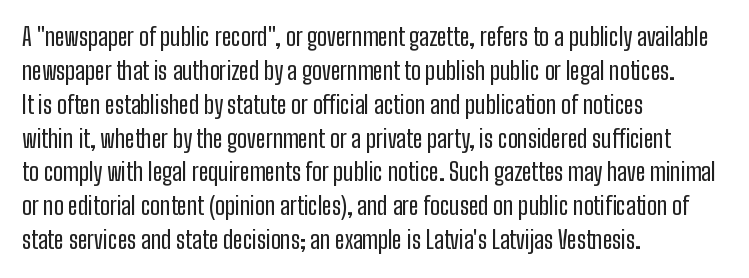
Here the glyphs are tracked normally, forming tight word shapes. A typesetter would call this leading conventional body-copy spacing. Descenders hang freely into open space. Typeset ragged right — the left edge is the straight one. Posture: upright roman.
